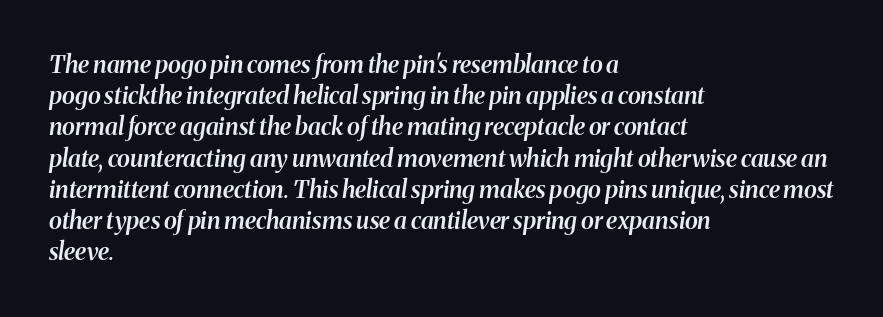
The letterforms sit shoulder to shoulder at normal distance. Designer's note — italics engaged. Visually the block forms a straight wall on the left and a jagged coastline on the right. Has an underline been added? It has not. Quick note: interline space is typical.
